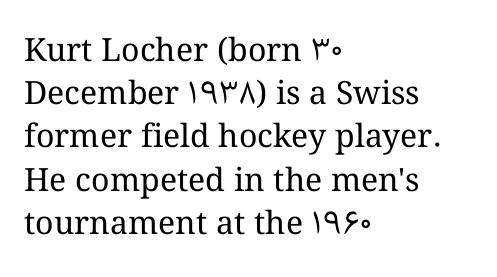
No word sits above an underline. Every stem runs plumb, perpendicular to the baseline. Character widths vary here, with narrow letters taking less room than wide ones. Vertical stems look standard width or narrower in stroke. The text block is weighted toward the left margin, trailing off unevenly rightward.
